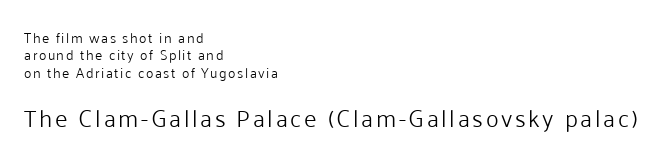
Q: Is the text bold? A: No.
Q: Is the text italic (slanted)? A: No, it is upright.
Q: Is the text underlined? A: No.
Q: How is the paragraph aligned? A: Left-aligned.
Q: Which block of text is set in a larger size, the first (top) or the second (bottom)? A: The second (bottom) one.
